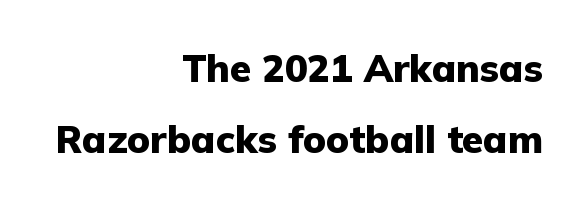
The image shows 38 px heavy sans-serif type, upright; set right-aligned, line spacing 1.88x, normal letter spacing, not underlined; low stroke contrast and a medium x-height.
